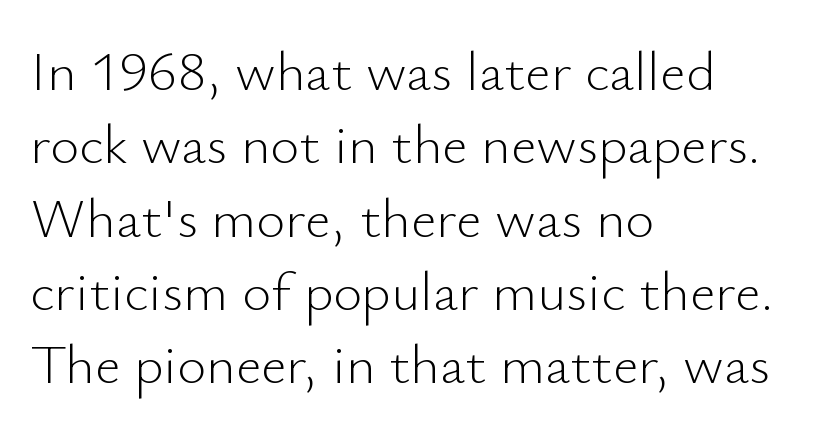
Is the block centered? No — it sits flush against the left margin. Weight class: somewhere from thin through regular. Lines of text with bare space underneath. Unlike a traditional serif, this face leaves its strokes unadorned.
